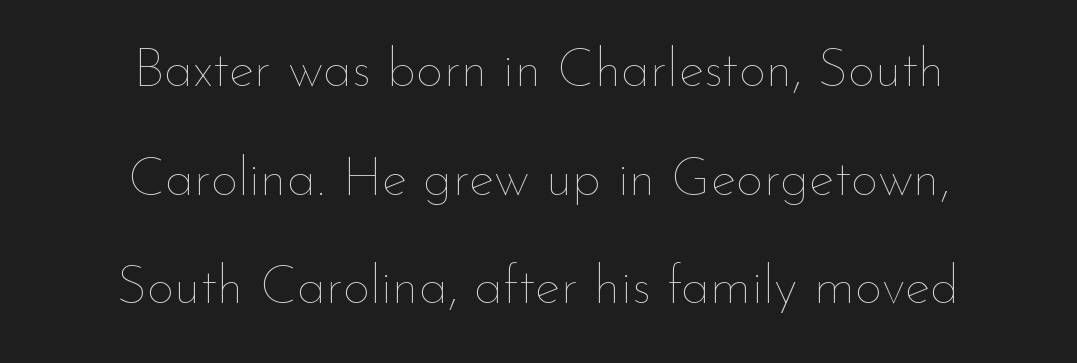
The image shows 54 px thin type, upright; set centered, loose line spacing (2.01x), normal letter spacing, not underlined; low stroke contrast and a small x-height.
